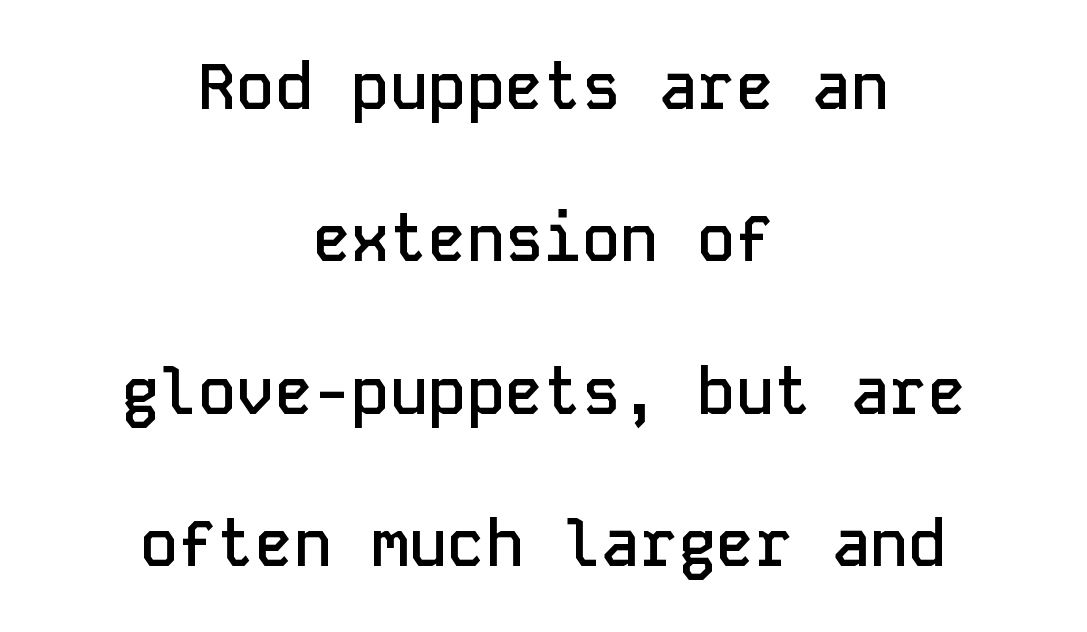
{"serif": "no", "italic": "no", "bold": "semi", "weight": "semibold", "width": "normal", "stroke_contrast": "low", "x_height": "medium", "monospaced": "yes", "underline": "no", "align": "center", "line_spacing": "loose", "line_spacing_ratio": 2.38, "letter_spacing": "normal", "letter_spacing_em": 0.0, "glyph_px": 64}
